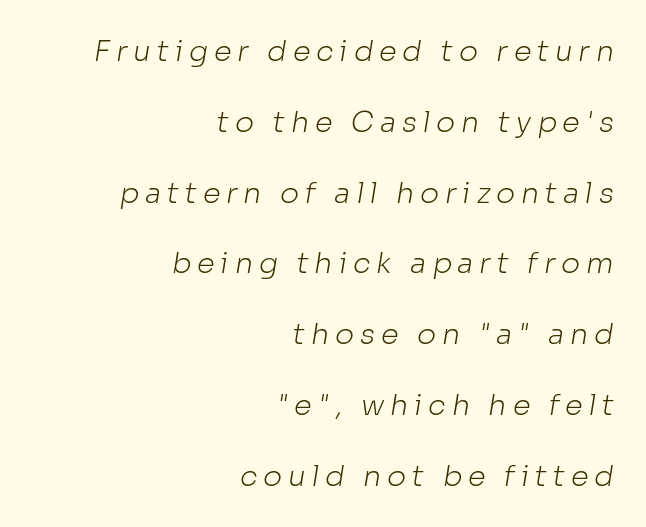
Between one letter and the next there's a generous, obvious gap. You could not count columns in this text — the font is proportionally spaced. Is there much room between lines? Yes — plenty of vertical air separates them. The space beneath each line is pristine and unruled.
